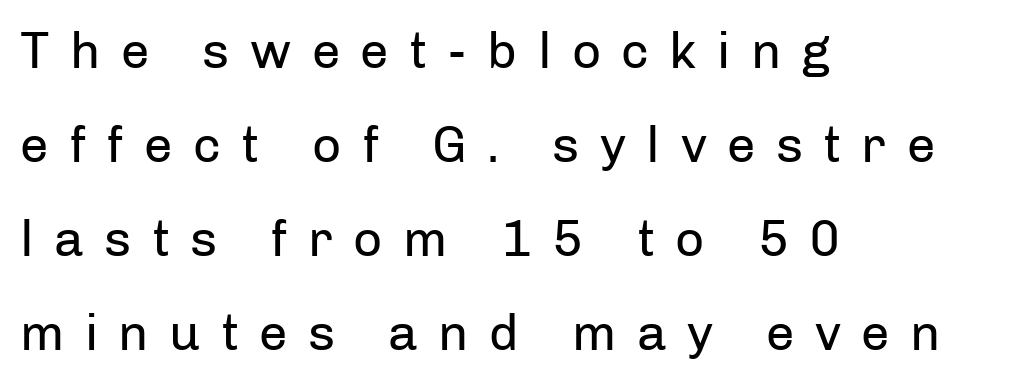
The image shows 51 px regular-weight sans-serif type, upright; set left-aligned, line spacing 1.84x, unusually wide letter spacing (+0.4 em), not underlined; low stroke contrast and a medium x-height.
